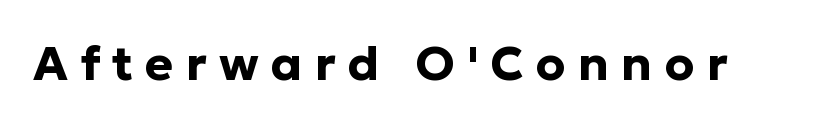
Q: Is the text bold? A: Yes.
Q: Is the text italic (slanted)? A: No, it is upright.
Q: Is the typeface a serif or a sans-serif typeface? A: Sans-serif.
Q: Is the text underlined? A: No.
Q: Is the spacing between letters normal or unusually wide? A: Unusually wide.
Q: Width (condensed, normal, or wide)? A: Normal.
Q: Stroke contrast? A: Low.
Q: x-height? A: Medium.
Q: Monospaced? A: No.
